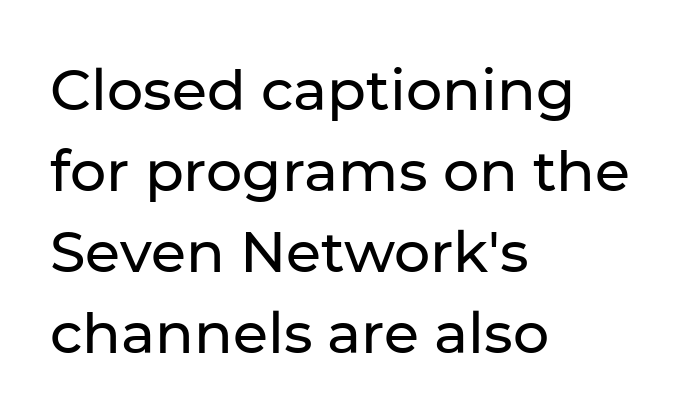
The image shows 57 px sans-serif type, upright; set left-aligned, normal line spacing (1.42x), normal letter spacing, not underlined; low stroke contrast and a medium x-height.
